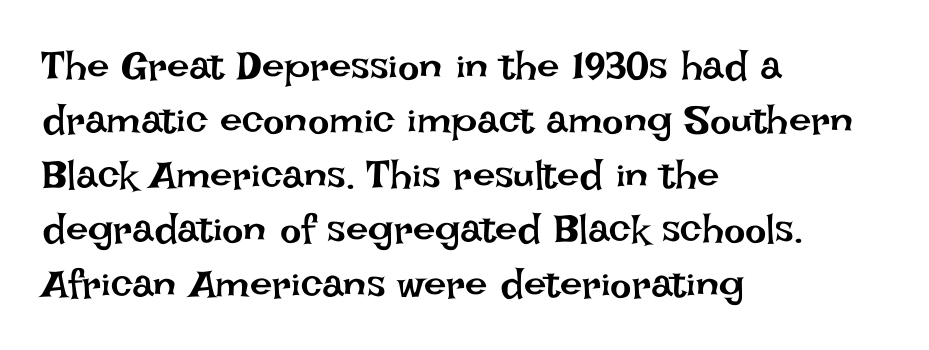
Q: Is the text bold? A: No.
Q: Is the text italic (slanted)? A: No, it is upright.
Q: Is the text underlined? A: No.
Q: How is the paragraph aligned? A: Left-aligned.
Q: Is the spacing between letters normal or unusually wide? A: Normal.
Q: Is the spacing between lines tight, normal or loose? A: Normal.
Q: Width (condensed, normal, or wide)? A: Normal.
Q: Stroke contrast? A: Low.
Q: x-height? A: Large.
Q: Monospaced? A: No.
